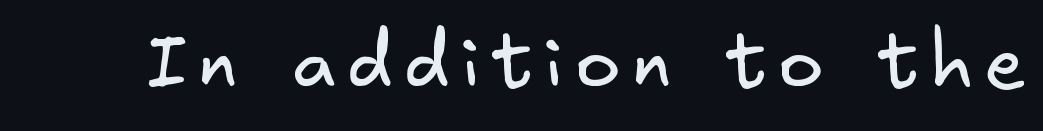
The passage shown is not underscored anywhere. On a weight scale, this lands at 450 or below. Type style note: lacks serifs.
